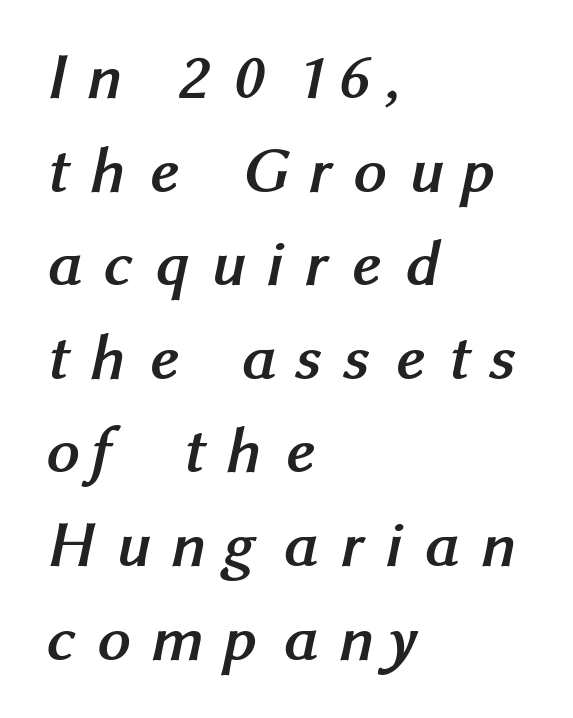
The image shows 65 px semibold sans-serif type; set left-aligned, normal line spacing (1.44x), unusually wide letter spacing (+0.34 em), not underlined; medium stroke contrast and a medium x-height.
